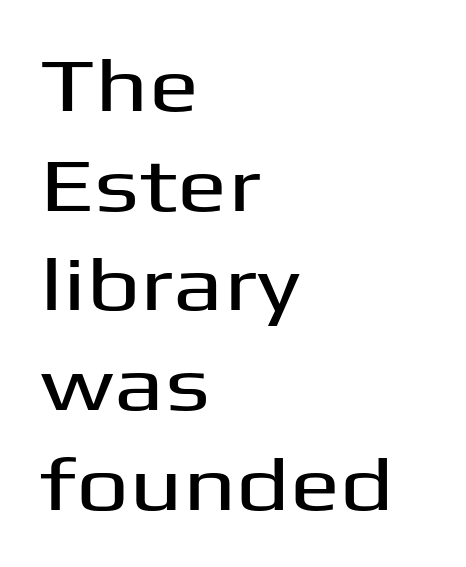
Check under the words: just untouched page. Whoever set this chose a conventional vertical rhythm. The rendering keeps characters at their native spacing. The lines in this sample share a left origin and differ only in where they stop.
